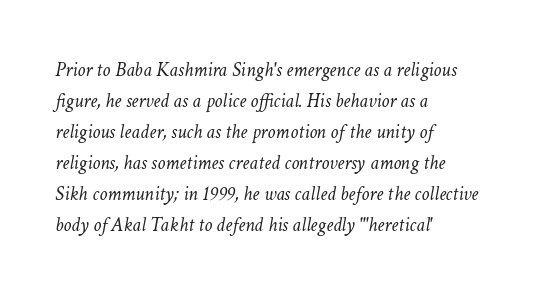
The image shows 20 px text type, italic (leaning right); set left-aligned, normal line spacing (1.55x), normal letter spacing, not underlined.
